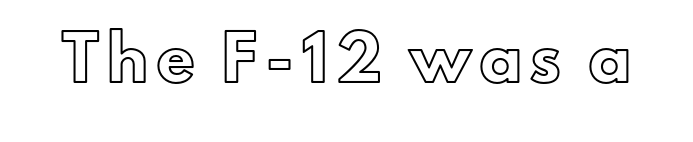
Q: Is the text italic (slanted)? A: No, it is upright.
Q: Is the text underlined? A: No.
Q: Is the spacing between letters normal or unusually wide? A: Unusually wide.
Q: Width (condensed, normal, or wide)? A: Normal.
Q: x-height? A: Small.
Q: Monospaced? A: No.
